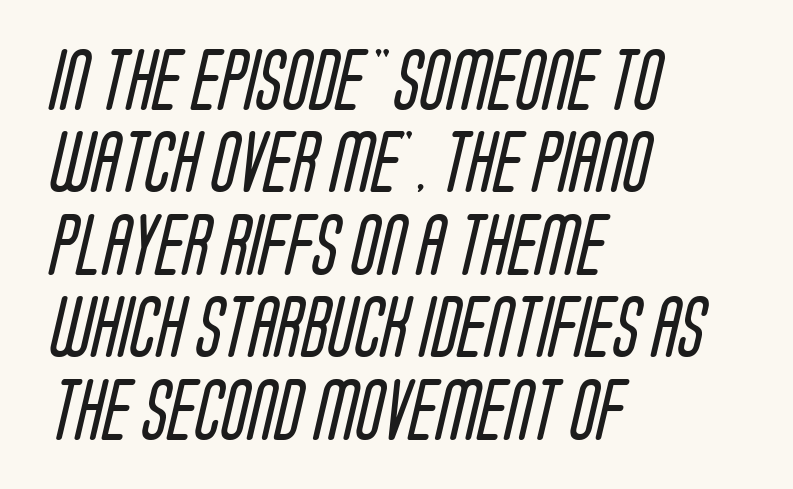
Q: Is the text bold? A: No.
Q: Is the typeface a serif or a sans-serif typeface? A: Sans-serif.
Q: Is the text underlined? A: No.
Q: How is the paragraph aligned? A: Left-aligned.
Q: Is the spacing between letters normal or unusually wide? A: Normal.
Q: Is the spacing between lines tight, normal or loose? A: Normal.
Q: Width (condensed, normal, or wide)? A: Condensed.
Q: Stroke contrast? A: Low.
Q: x-height? A: Large.
Q: Monospaced? A: No.
